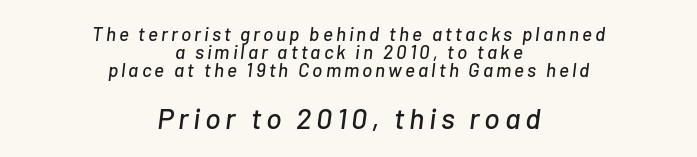
{"italic": "yes", "lean": "right", "slant_degrees": 7, "width": "normal", "stroke_contrast": "low", "x_height": "medium", "monospaced": "no", "underline": "no", "align": "center", "line_spacing": "tight", "line_spacing_ratio": 0.96, "larger_block": "second", "size_ratio": 1.53, "glyph_px": 29}
